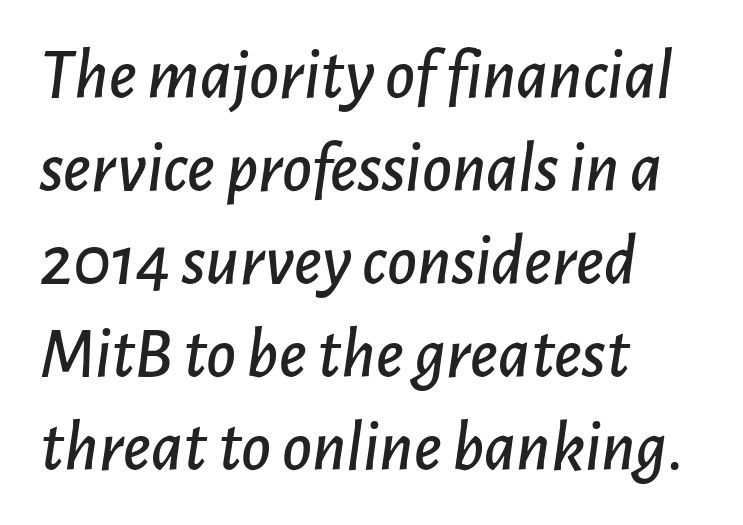
Q: Is the text italic (slanted)? A: Yes, it leans right by about 7 degrees.
Q: Is the text underlined? A: No.
Q: How is the paragraph aligned? A: Left-aligned.
Q: Is the spacing between letters normal or unusually wide? A: Normal.
Q: Is the spacing between lines tight, normal or loose? A: Normal.
Q: Width (condensed, normal, or wide)? A: Normal.
Q: Stroke contrast? A: Low.
Q: x-height? A: Medium.
Q: Monospaced? A: No.
